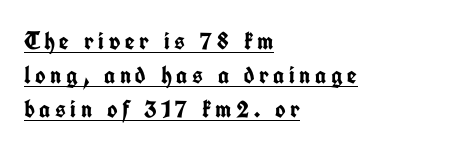
A dark, heavy texture on the line: the type is bold. The lines in this sample share a left origin and differ only in where they stop. These lines were composed using upright roman letters. Somebody hit Ctrl+U on this one — the words are underlined.
